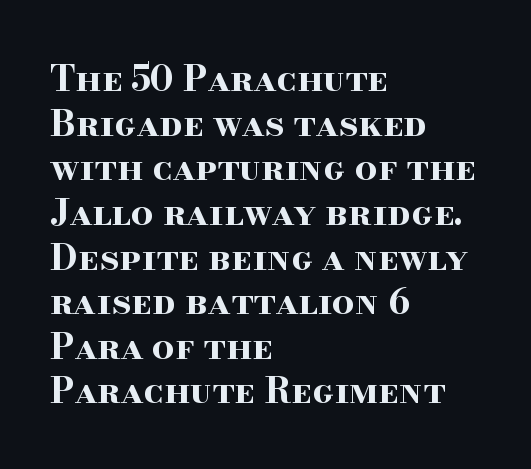
Characters remain perfectly vertical along every line. The typesetter chose a ragged-right arrangement here. The area under the type is left untouched. Summary of weight: heavy, a full bold.
